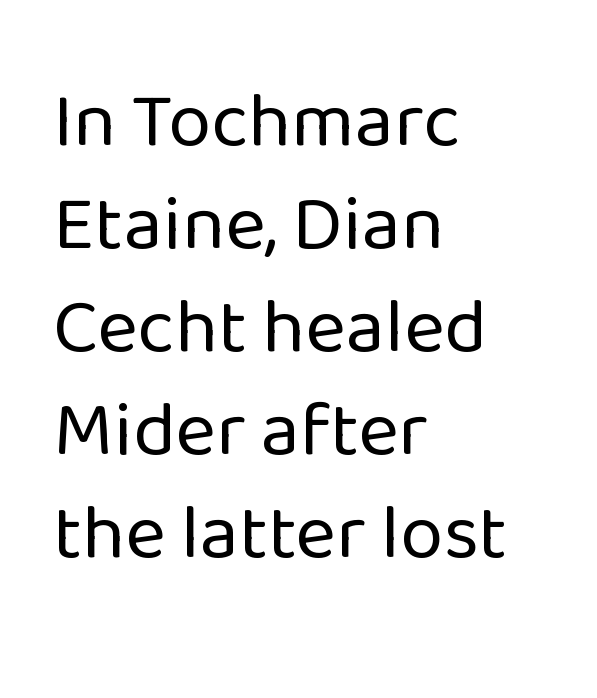
Q: Is the text bold? A: No.
Q: Is the text italic (slanted)? A: No, it is upright.
Q: Is the typeface a serif or a sans-serif typeface? A: Sans-serif.
Q: Is the text underlined? A: No.
Q: How is the paragraph aligned? A: Left-aligned.
Q: Is the spacing between letters normal or unusually wide? A: Normal.
Q: Is the spacing between lines tight, normal or loose? A: Normal.
Q: Width (condensed, normal, or wide)? A: Normal.
Q: Stroke contrast? A: Low.
Q: x-height? A: Medium.
Q: Monospaced? A: No.
